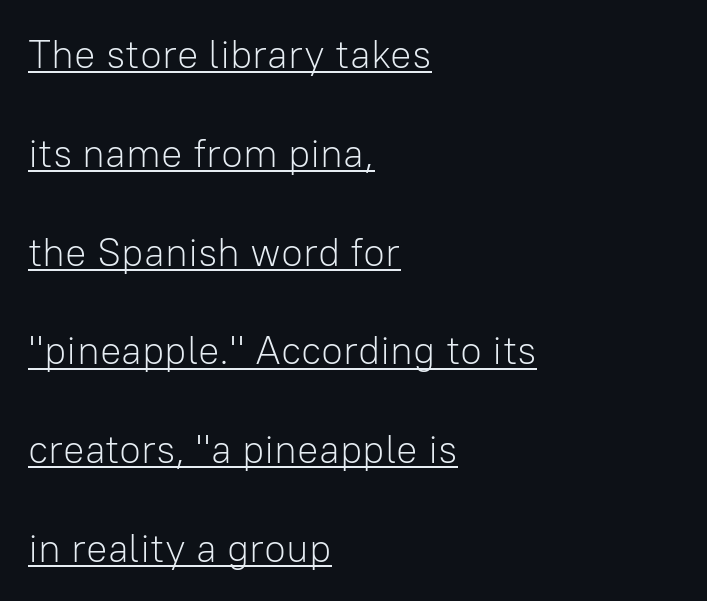
Q: Is the text bold? A: No.
Q: Is the text italic (slanted)? A: No, it is upright.
Q: Is the typeface a serif or a sans-serif typeface? A: Sans-serif.
Q: Is the text underlined? A: Yes.
Q: How is the paragraph aligned? A: Left-aligned.
Q: Is the spacing between letters normal or unusually wide? A: Normal.
Q: Is the spacing between lines tight, normal or loose? A: Loose.
Q: Width (condensed, normal, or wide)? A: Normal.
Q: Stroke contrast? A: Low.
Q: x-height? A: Medium.
Q: Monospaced? A: No.
